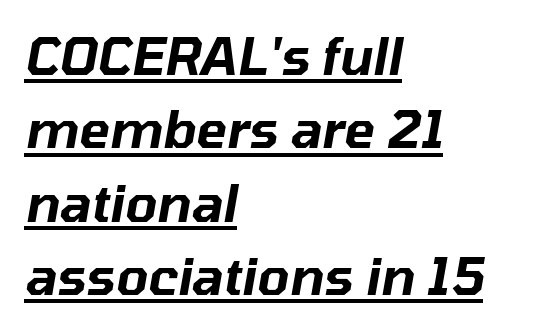
The image shows 51 px text type, italic (leaning right); set left-aligned, normal line spacing (1.44x), normal letter spacing, underlined; low stroke contrast and a medium x-height.
